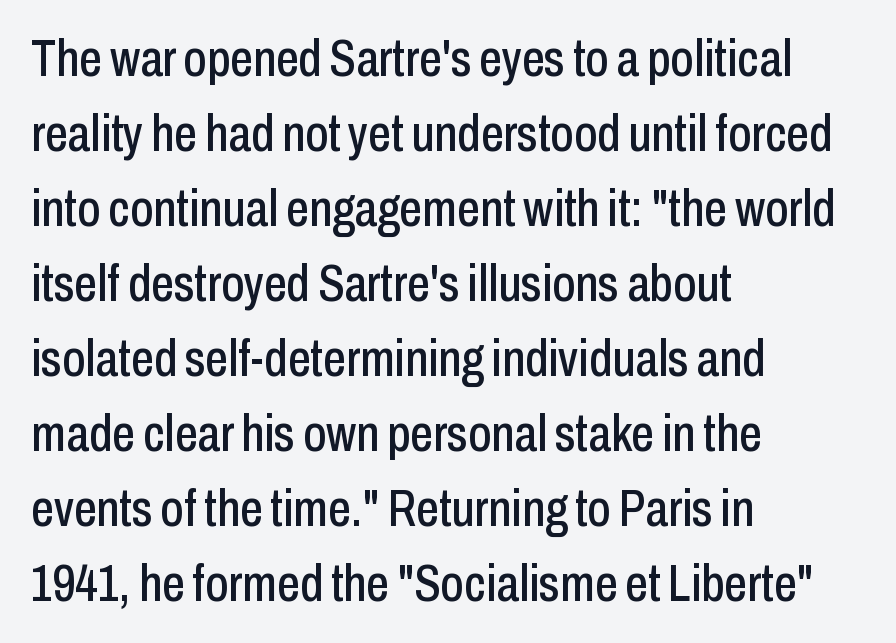
Q: Is the text italic (slanted)? A: No, it is upright.
Q: Is the typeface a serif or a sans-serif typeface? A: Sans-serif.
Q: Is the text underlined? A: No.
Q: How is the paragraph aligned? A: Left-aligned.
Q: Is the spacing between letters normal or unusually wide? A: Normal.
Q: Is the spacing between lines tight, normal or loose? A: Normal.
Q: Width (condensed, normal, or wide)? A: Condensed.
Q: Stroke contrast? A: Low.
Q: x-height? A: Medium.
Q: Monospaced? A: No.
